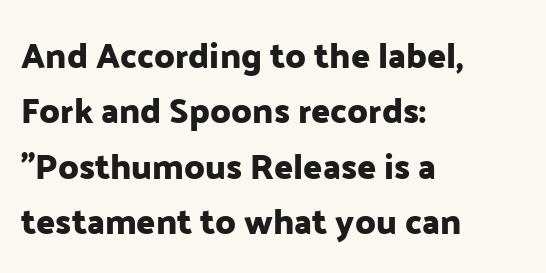
{"serif": "no", "italic": "no", "width": "normal", "stroke_contrast": "low", "x_height": "medium", "monospaced": "no", "underline": "no", "align": "left", "line_spacing": "normal", "line_spacing_ratio": 1.58, "letter_spacing": "normal", "letter_spacing_em": 0.0, "glyph_px": 35}
